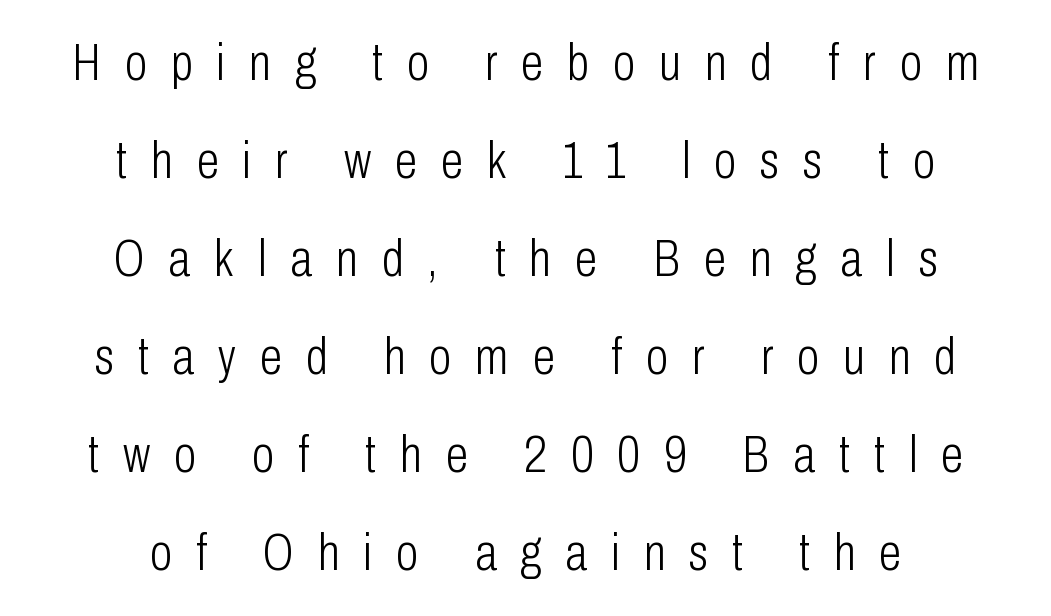
The lines are spread far apart with generous leading. The space directly below the letters is spotless. Loose tracking; the words dissolve into strings of separated letters. Examine the stroke ends and you'll find no serifs. Is the type heavy? It reads as light-to-regular instead.
